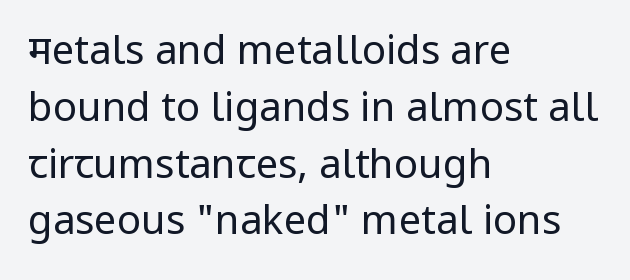
{"serif": "no", "italic": "no", "bold": "no", "weight": "regular", "width": "normal", "stroke_contrast": "low", "x_height": "medium", "monospaced": "no", "underline": "no", "align": "left", "line_spacing": "normal", "line_spacing_ratio": 1.42, "letter_spacing": "normal", "letter_spacing_em": 0.0, "glyph_px": 40}
